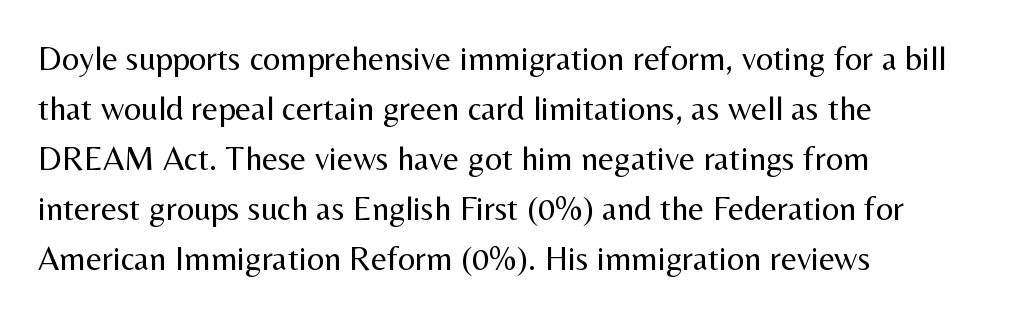
The image shows 34 px regular-weight sans-serif type, upright; set left-aligned, normal line spacing (1.47x), normal letter spacing, not underlined; medium stroke contrast and a medium x-height.
